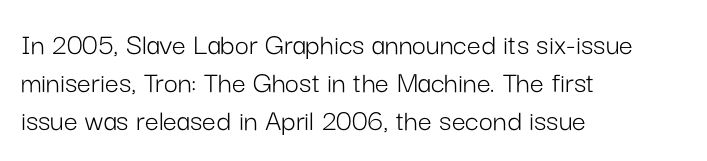
A quiet, ordinary-to-light weight characterises the typeface. The rendering shows plain stroke endings on the letterforms — a sans-serif design. No extra tracking has been applied to these lines. Letters rest on an invisible, unmarked baseline. The passage shown is typed in a proportional face where columns would drift. The lettering holds an erect, upright posture throughout.
